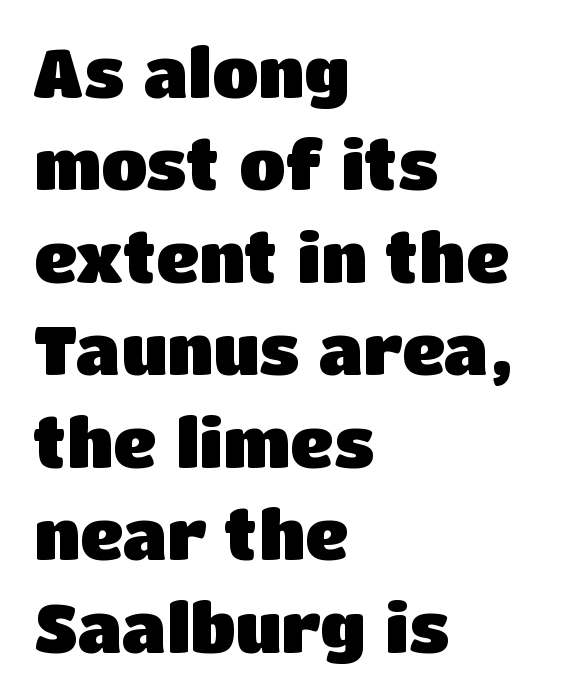
Q: Is the text bold? A: Yes.
Q: Is the text italic (slanted)? A: No, it is upright.
Q: Is the typeface a serif or a sans-serif typeface? A: Sans-serif.
Q: Is the text underlined? A: No.
Q: How is the paragraph aligned? A: Left-aligned.
Q: Is the spacing between letters normal or unusually wide? A: Normal.
Q: Is the spacing between lines tight, normal or loose? A: Normal.
Q: Width (condensed, normal, or wide)? A: Normal.
Q: Stroke contrast? A: Low.
Q: x-height? A: Large.
Q: Monospaced? A: No.
